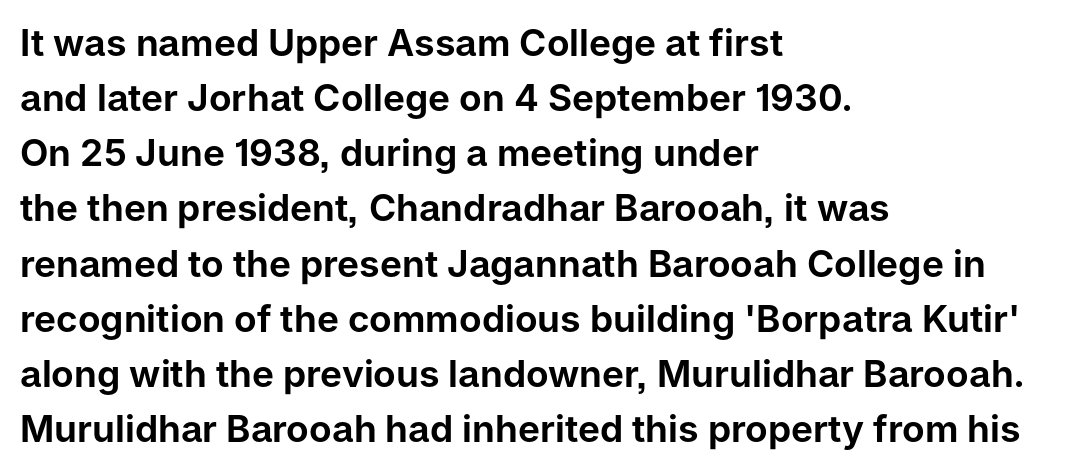
It's the straight-up-and-down kind of type. Interline gaps are of average width in this sample. Descenders hang freely into open space. In terms of letterform style, serifs are entirely absent.
